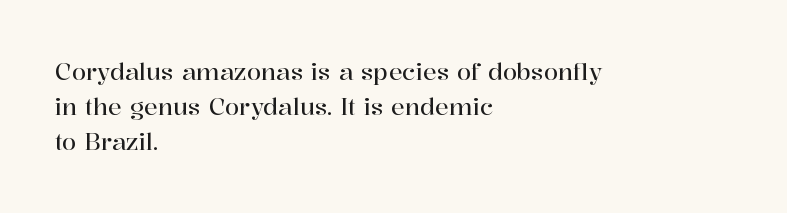
The image shows 23 px text type, upright; set left-aligned, normal line spacing (1.53x), normal letter spacing, not underlined.
